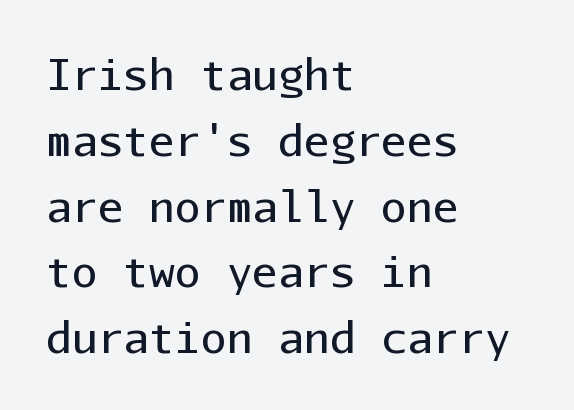
The image shows 43 px regular-weight sans-serif type, upright, monospaced; set left-aligned, normal line spacing (1.53x), normal letter spacing, not underlined; low stroke contrast and a medium x-height.
